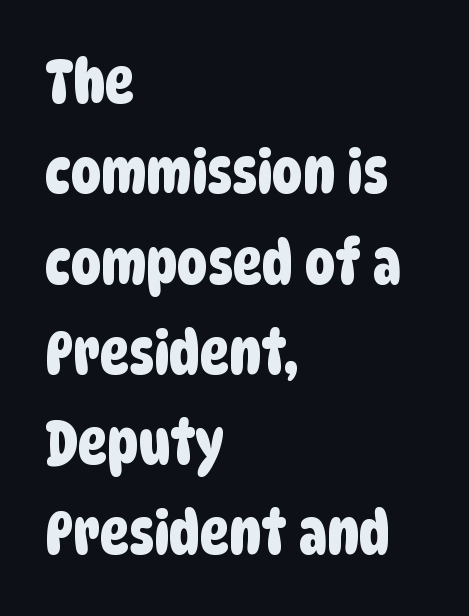
Think of a printed novel: that variable character pitch is what you see here. In terms of leading, this rendering sits right in the middle. The gaps between neighbouring characters are ordinary and unremarkable. Nope, no serifs anywhere on these letters.
